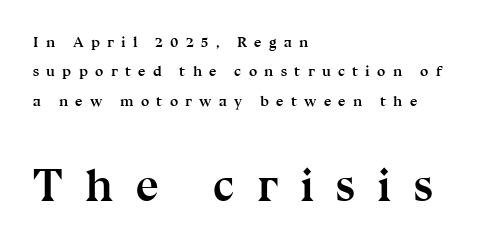
{"serif": "yes", "italic": "no", "bold": "yes", "weight": "semibold", "width": "normal", "stroke_contrast": "medium", "x_height": "medium", "monospaced": "no", "underline": "no", "align": "left", "line_spacing": "loose", "line_spacing_ratio": 1.96, "letter_spacing": "wide", "letter_spacing_em": 0.48, "larger_block": "second", "size_ratio": 3.07, "glyph_px": 46}
